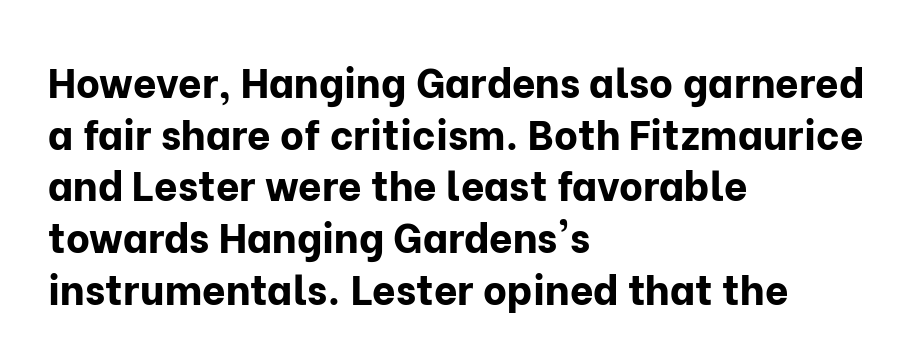
Q: Is the text bold? A: Yes.
Q: Is the text italic (slanted)? A: No, it is upright.
Q: Is the typeface a serif or a sans-serif typeface? A: Sans-serif.
Q: Is the text underlined? A: No.
Q: How is the paragraph aligned? A: Left-aligned.
Q: Is the spacing between letters normal or unusually wide? A: Normal.
Q: Is the spacing between lines tight, normal or loose? A: Normal.
Q: Width (condensed, normal, or wide)? A: Normal.
Q: Stroke contrast? A: Low.
Q: x-height? A: Medium.
Q: Monospaced? A: No.
